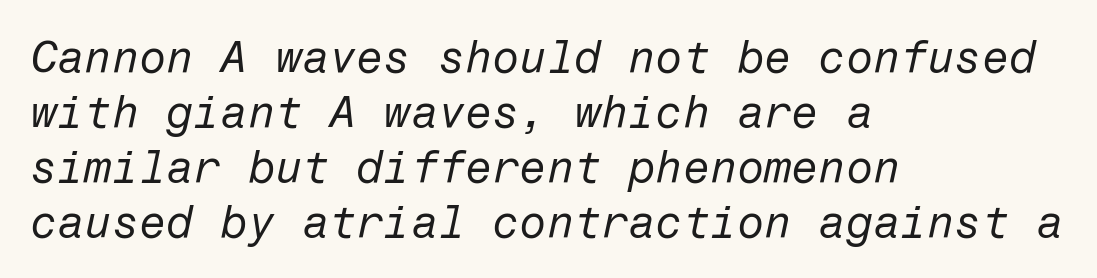
{"italic": "yes", "lean": "right", "slant_degrees": 12, "bold": "no", "weight": "regular", "width": "normal", "stroke_contrast": "low", "x_height": "medium", "underline": "no", "align": "left", "line_spacing": "normal", "line_spacing_ratio": 1.25, "letter_spacing": "normal", "letter_spacing_em": 0.0, "glyph_px": 44}
